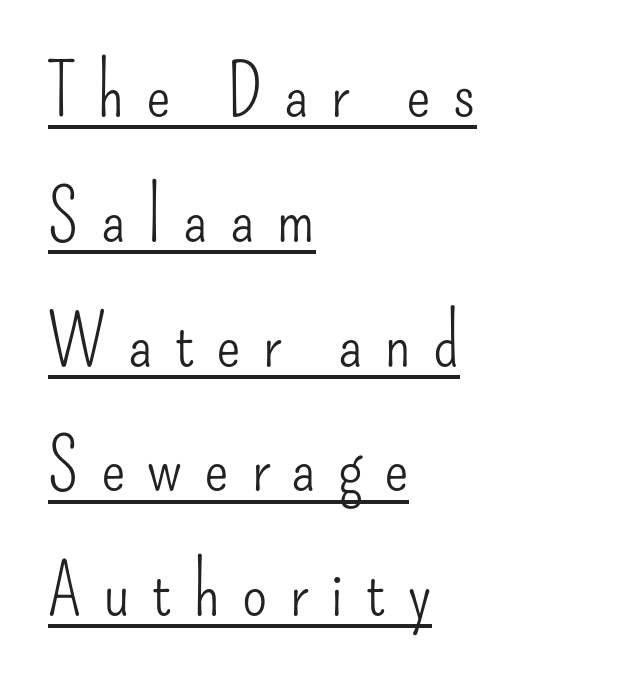
Note the varied advance widths — an 'i' is clearly narrower than an 'm'. Typographically, this falls in the sans-serif category. Compared with a centered layout, this one pins lines to the left instead. Each word looks stretched out because of the extra space between its letters. Is there any slant? The stems are plumb. The typeface has the unassuming heft of standard copy or less.
